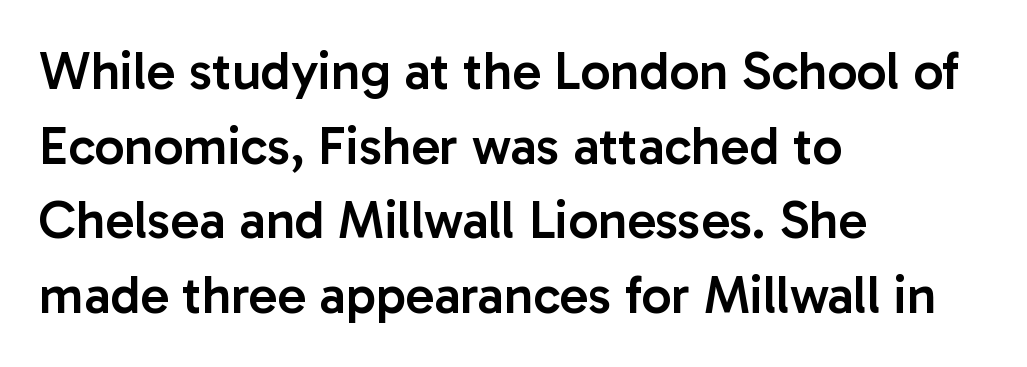
{"serif": "no", "italic": "no", "bold": "semi", "weight": "semibold", "width": "normal", "stroke_contrast": "low", "x_height": "medium", "monospaced": "no", "underline": "no", "align": "left", "line_spacing": "normal", "line_spacing_ratio": 1.41, "letter_spacing": "normal", "letter_spacing_em": 0.0, "glyph_px": 53}
